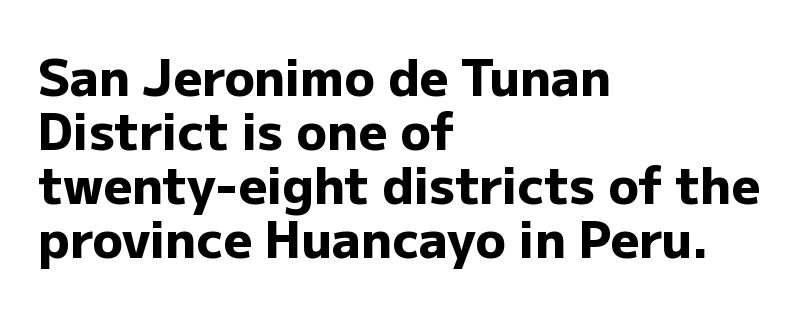
Q: Is the text bold? A: Yes.
Q: Is the text italic (slanted)? A: No, it is upright.
Q: Is the typeface a serif or a sans-serif typeface? A: Sans-serif.
Q: Is the text underlined? A: No.
Q: How is the paragraph aligned? A: Left-aligned.
Q: Is the spacing between letters normal or unusually wide? A: Normal.
Q: Is the spacing between lines tight, normal or loose? A: Tight.
Q: Width (condensed, normal, or wide)? A: Normal.
Q: Stroke contrast? A: Low.
Q: x-height? A: Medium.
Q: Monospaced? A: No.
